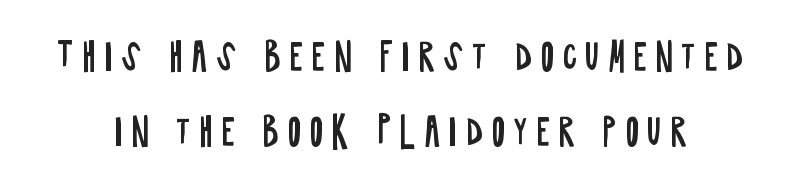
{"serif": "no", "italic": "no", "bold": "no", "weight": "regular", "width": "condensed", "stroke_contrast": "low", "x_height": "large", "monospaced": "no", "underline": "no", "line_spacing": "loose", "line_spacing_ratio": 2.03, "letter_spacing": "wide", "letter_spacing_em": 0.22, "glyph_px": 37}
